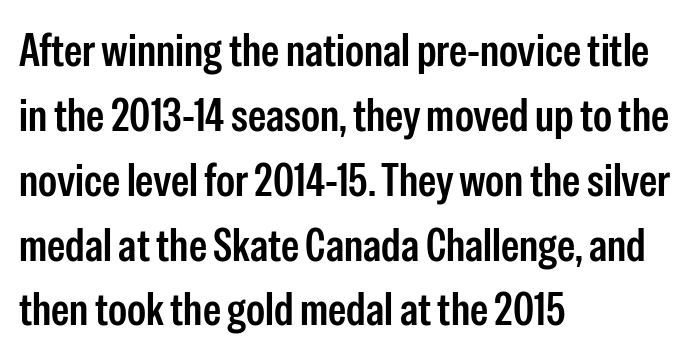
Q: Is the text bold? A: Semi-bold.
Q: Is the text italic (slanted)? A: No, it is upright.
Q: Is the typeface a serif or a sans-serif typeface? A: Sans-serif.
Q: Is the text underlined? A: No.
Q: How is the paragraph aligned? A: Left-aligned.
Q: Is the spacing between letters normal or unusually wide? A: Normal.
Q: Is the spacing between lines tight, normal or loose? A: Normal.
Q: Width (condensed, normal, or wide)? A: Condensed.
Q: Stroke contrast? A: Low.
Q: x-height? A: Medium.
Q: Monospaced? A: No.
